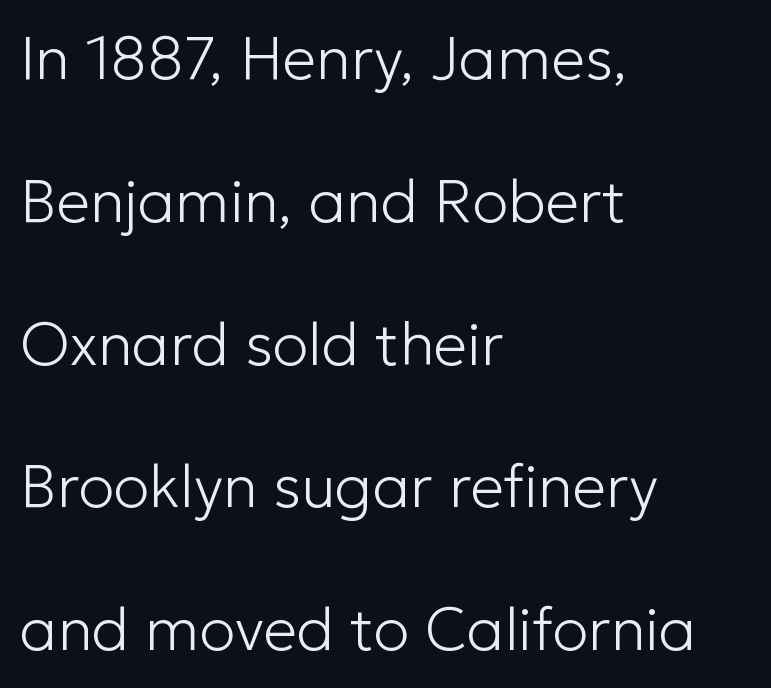
Q: Is the text bold? A: No.
Q: Is the text italic (slanted)? A: No, it is upright.
Q: Is the typeface a serif or a sans-serif typeface? A: Sans-serif.
Q: Is the text underlined? A: No.
Q: How is the paragraph aligned? A: Left-aligned.
Q: Is the spacing between letters normal or unusually wide? A: Normal.
Q: Is the spacing between lines tight, normal or loose? A: Loose.
Q: Width (condensed, normal, or wide)? A: Normal.
Q: Stroke contrast? A: Low.
Q: x-height? A: Medium.
Q: Monospaced? A: No.
